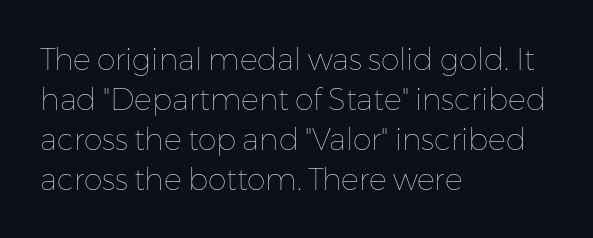
The image shows 30 px thin type, upright; set left-aligned, normal line spacing (1.33x), normal letter spacing, not underlined; low stroke contrast and a medium x-height.
